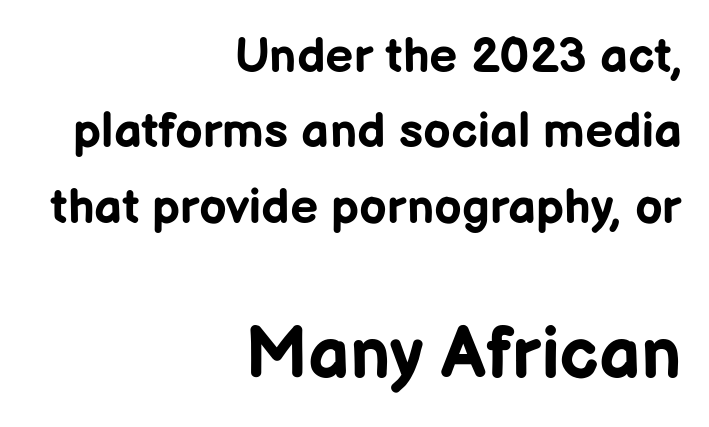
Q: Is the text bold? A: Yes.
Q: Is the text italic (slanted)? A: No, it is upright.
Q: Is the typeface a serif or a sans-serif typeface? A: Sans-serif.
Q: Is the text underlined? A: No.
Q: How is the paragraph aligned? A: Right-aligned.
Q: Is the spacing between letters normal or unusually wide? A: Normal.
Q: Is the spacing between lines tight, normal or loose? A: Normal.
Q: Which block of text is set in a larger size, the first (top) or the second (bottom)? A: The second (bottom) one.
Q: Width (condensed, normal, or wide)? A: Normal.
Q: Stroke contrast? A: Low.
Q: x-height? A: Medium.
Q: Monospaced? A: No.
